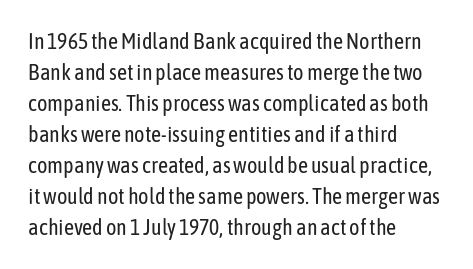
{"italic": "no", "bold": "no", "underline": "no", "align": "left", "line_spacing": "normal", "line_spacing_ratio": 1.41, "letter_spacing": "normal", "letter_spacing_em": 0.0, "glyph_px": 22}
